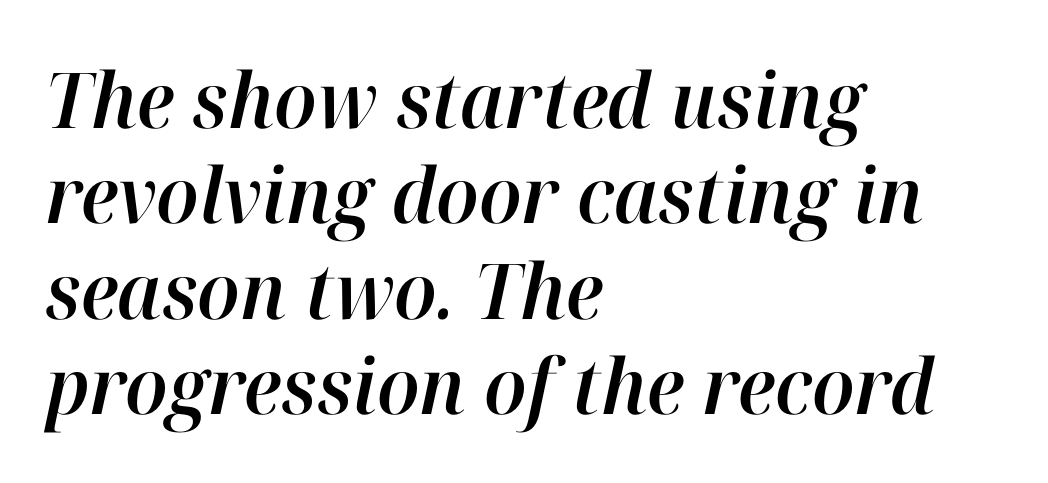
The image shows 77 px text type, italic (leaning right); set left-aligned, line spacing 1.24x, normal letter spacing, not underlined; high stroke contrast and a medium x-height.
